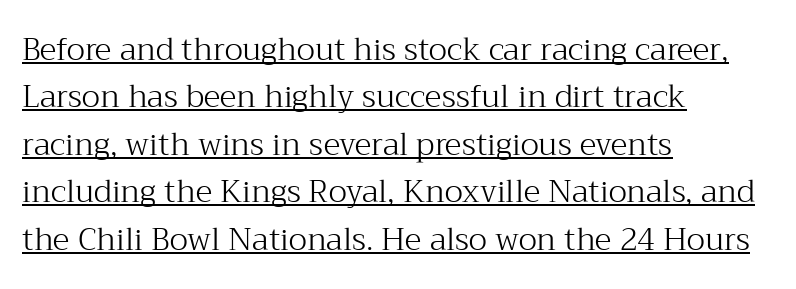
{"serif": "yes", "italic": "no", "bold": "no", "weight": "light", "width": "normal", "stroke_contrast": "medium", "x_height": "medium", "monospaced": "no", "underline": "yes", "align": "left", "line_spacing": "normal", "line_spacing_ratio": 1.53, "letter_spacing": "normal", "letter_spacing_em": 0.0, "glyph_px": 31}
